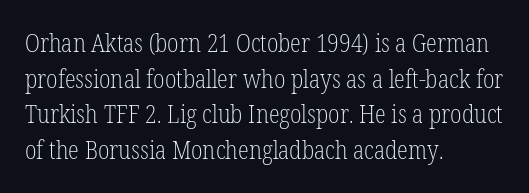
Q: Is the text bold? A: No.
Q: Is the text italic (slanted)? A: No, it is upright.
Q: Is the text underlined? A: No.
Q: How is the paragraph aligned? A: Left-aligned.
Q: Is the spacing between letters normal or unusually wide? A: Normal.
Q: Is the spacing between lines tight, normal or loose? A: Normal.
